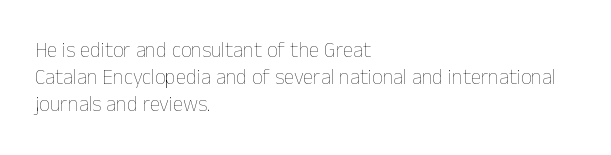
{"italic": "no", "bold": "no", "underline": "no", "align": "left", "line_spacing": "normal", "line_spacing_ratio": 1.28, "letter_spacing": "normal", "letter_spacing_em": 0.0, "glyph_px": 21}
